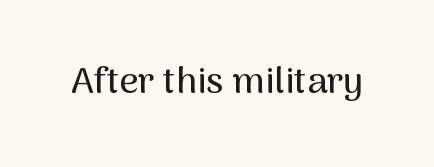
{"serif": "no", "italic": "no", "width": "normal", "stroke_contrast": "medium", "x_height": "medium", "monospaced": "no", "underline": "no", "letter_spacing": "normal", "letter_spacing_em": 0.0, "glyph_px": 37}
